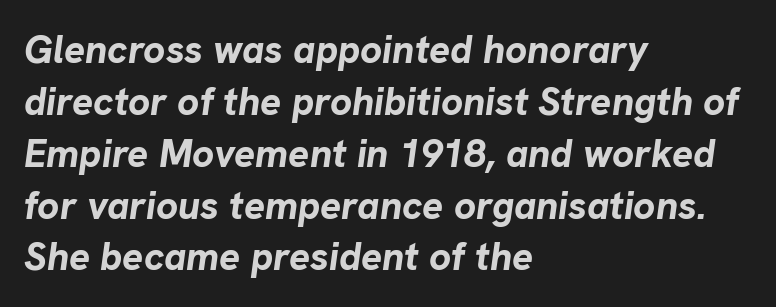
The image shows 39 px bold type, italic (leaning right); set left-aligned, normal line spacing (1.33x), normal letter spacing, not underlined; low stroke contrast and a medium x-height.
